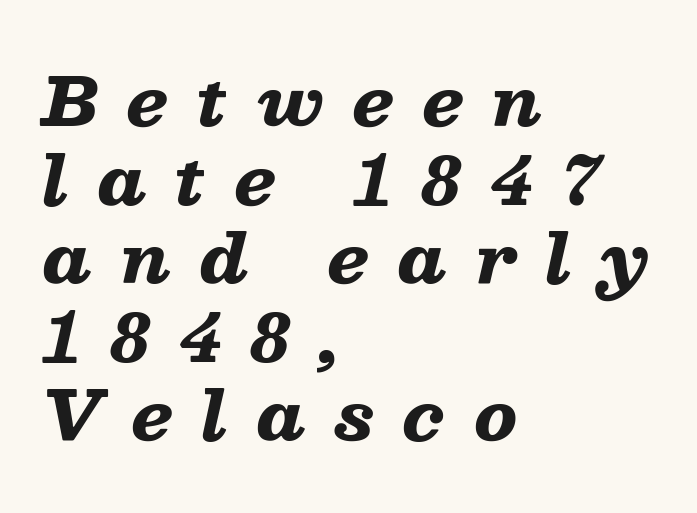
The image shows 66 px heavy, wide type, italic (leaning right); set left-aligned, line spacing 1.19x, unusually wide letter spacing (+0.44 em), not underlined; low stroke contrast and a medium x-height.
